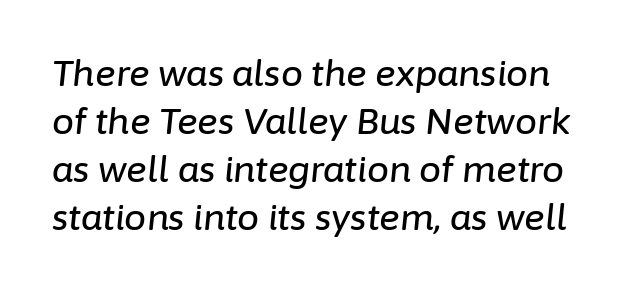
Q: Is the text italic (slanted)? A: Yes, it leans right by about 6 degrees.
Q: Is the text underlined? A: No.
Q: Is the spacing between letters normal or unusually wide? A: Normal.
Q: Is the spacing between lines tight, normal or loose? A: Normal.
Q: Width (condensed, normal, or wide)? A: Normal.
Q: Stroke contrast? A: Low.
Q: x-height? A: Medium.
Q: Monospaced? A: No.
